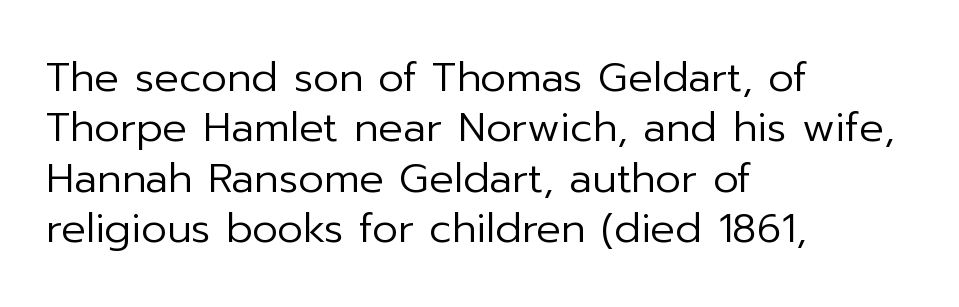
Q: Is the text bold? A: No.
Q: Is the text italic (slanted)? A: No, it is upright.
Q: Is the typeface a serif or a sans-serif typeface? A: Sans-serif.
Q: Is the text underlined? A: No.
Q: How is the paragraph aligned? A: Left-aligned.
Q: Is the spacing between letters normal or unusually wide? A: Normal.
Q: Width (condensed, normal, or wide)? A: Normal.
Q: Stroke contrast? A: Low.
Q: x-height? A: Medium.
Q: Monospaced? A: No.
